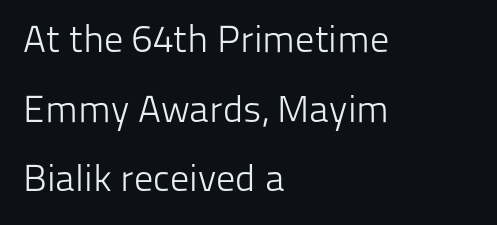
Q: Is the text bold? A: No.
Q: Is the text italic (slanted)? A: No, it is upright.
Q: Is the typeface a serif or a sans-serif typeface? A: Sans-serif.
Q: Is the text underlined? A: No.
Q: How is the paragraph aligned? A: Left-aligned.
Q: Is the spacing between letters normal or unusually wide? A: Normal.
Q: Width (condensed, normal, or wide)? A: Normal.
Q: Stroke contrast? A: Low.
Q: x-height? A: Medium.
Q: Monospaced? A: No.
